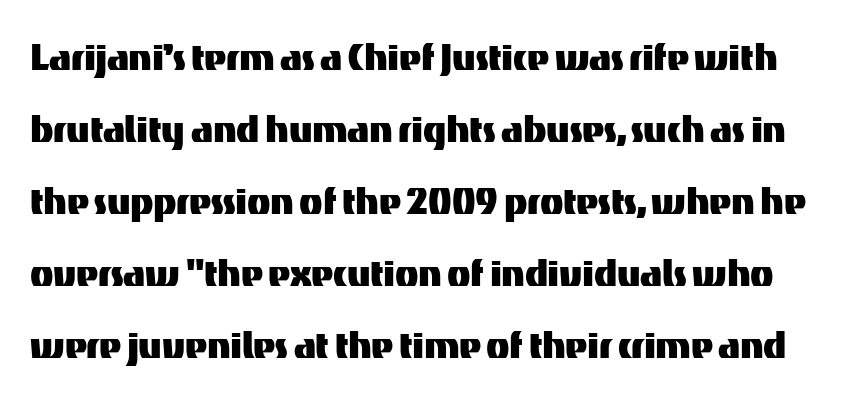
{"serif": "no", "italic": "no", "width": "normal", "stroke_contrast": "medium", "x_height": "medium", "monospaced": "no", "underline": "no", "line_spacing": "normal", "line_spacing_ratio": 1.5, "letter_spacing": "normal", "letter_spacing_em": 0.0, "glyph_px": 48}
